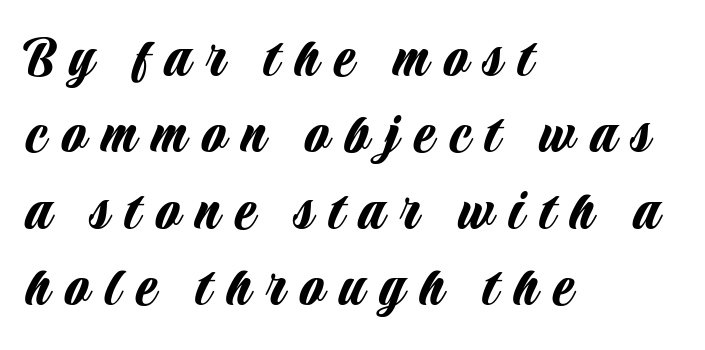
The text block is weighted toward the left margin, trailing off unevenly rightward. The face used here is proportionally spaced, like ordinary book or web type. The letters are spread apart with noticeably loose tracking. In terms of letterform style, serifs are entirely absent. Check under the words: just untouched page.
